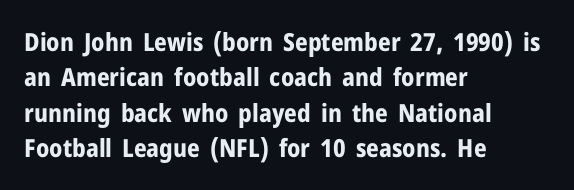
The image shows 25 px bold type, upright; set left-aligned, normal line spacing (1.42x), normal letter spacing, not underlined.
